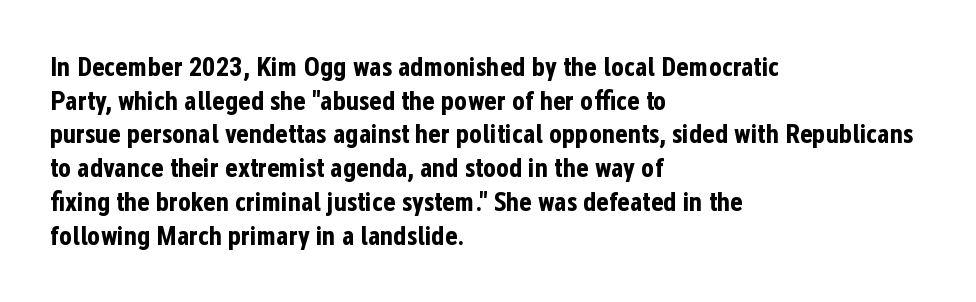
{"italic": "no", "bold": "yes", "underline": "no", "align": "left", "line_spacing": "normal", "line_spacing_ratio": 1.25, "letter_spacing": "normal", "letter_spacing_em": 0.0, "glyph_px": 27}
